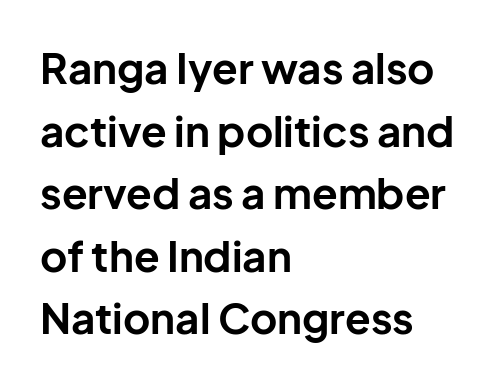
{"serif": "no", "italic": "no", "bold": "yes", "weight": "bold", "width": "normal", "stroke_contrast": "low", "x_height": "medium", "monospaced": "no", "underline": "no", "align": "left", "line_spacing": "normal", "line_spacing_ratio": 1.49, "letter_spacing": "normal", "letter_spacing_em": 0.0, "glyph_px": 42}
